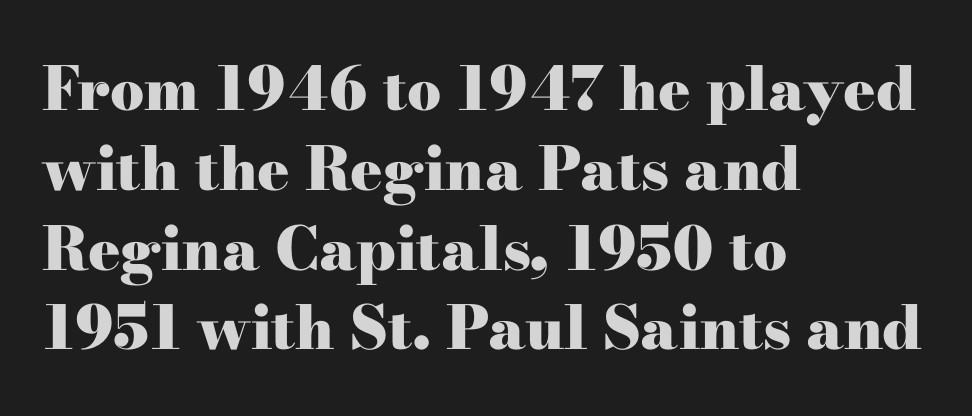
Visually the block forms a straight wall on the left and a jagged coastline on the right. Nothing unusual about the tracking: characters are spaced as the font intends. What weight is shown? A full bold with thick strokes. Italic: no, the glyphs are upright roman.
